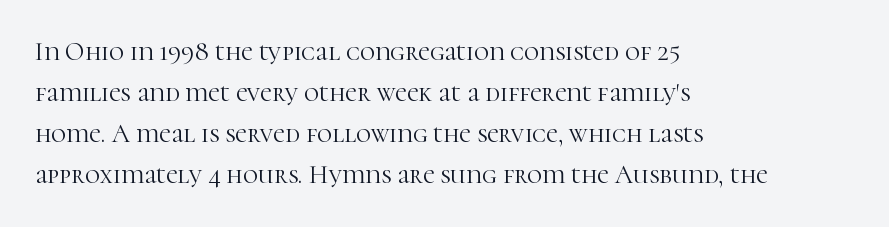
Q: Is the text bold? A: No.
Q: Is the text italic (slanted)? A: No, it is upright.
Q: Is the text underlined? A: No.
Q: How is the paragraph aligned? A: Left-aligned.
Q: Is the spacing between letters normal or unusually wide? A: Normal.
Q: Is the spacing between lines tight, normal or loose? A: Normal.
